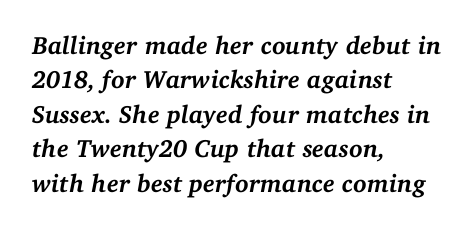
{"italic": "yes", "lean": "right", "slant_degrees": 11, "bold": "yes", "underline": "no", "align": "left", "line_spacing": "normal", "line_spacing_ratio": 1.38, "letter_spacing": "normal", "letter_spacing_em": 0.0, "glyph_px": 25}
